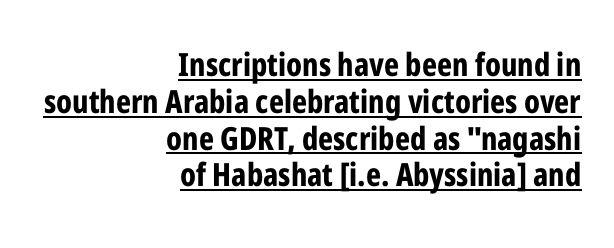
{"serif": "no", "italic": "no", "bold": "yes", "weight": "bold", "width": "condensed", "stroke_contrast": "low", "x_height": "medium", "monospaced": "no", "underline": "yes", "align": "right", "line_spacing": "tight", "line_spacing_ratio": 1.15, "letter_spacing": "normal", "letter_spacing_em": 0.0, "glyph_px": 32}
